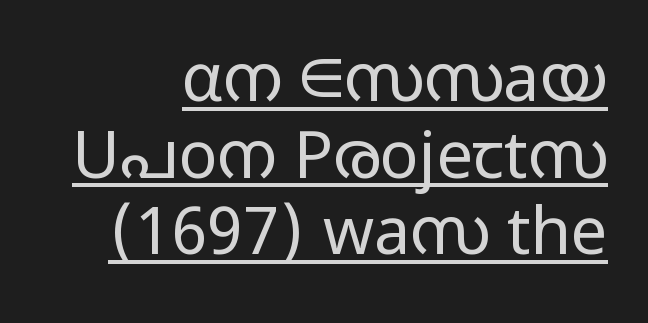
The image shows 65 px light, wide sans-serif type, upright; set right-aligned, line spacing 1.18x, normal letter spacing, underlined; low stroke contrast and a medium x-height.
